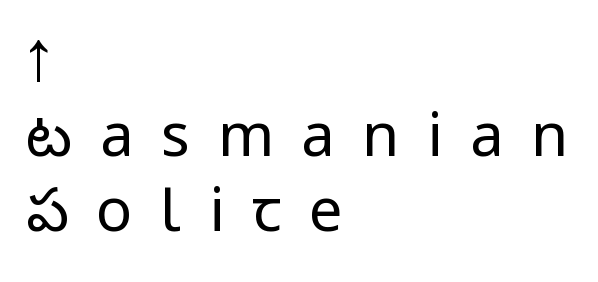
In terms of letterform style, serifs are entirely absent. Nobody drew a line under any word here. Layout note: lines flush left. Letter spacing: wide.
